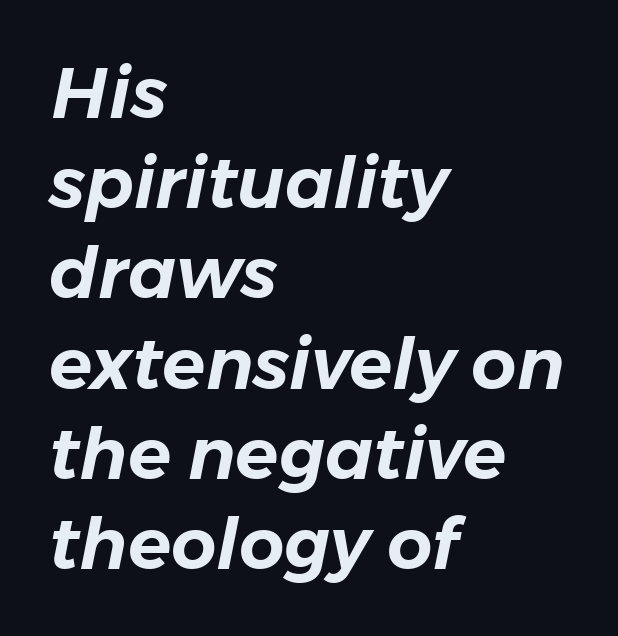
{"italic": "yes", "lean": "right", "slant_degrees": 11, "width": "normal", "stroke_contrast": "low", "x_height": "medium", "monospaced": "no", "underline": "no", "align": "left", "line_spacing": "normal", "line_spacing_ratio": 1.27, "letter_spacing": "normal", "letter_spacing_em": 0.0, "glyph_px": 71}
